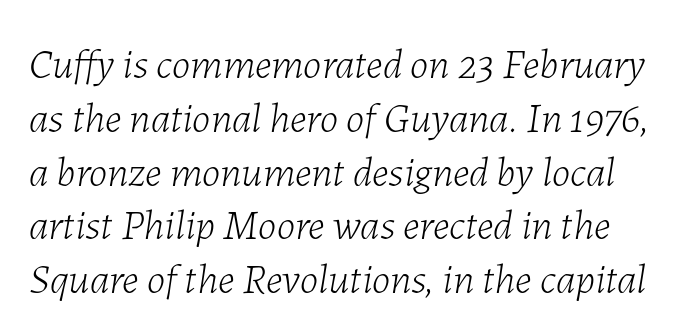
Looking at the ascenders, they clearly lean. Character widths vary here, with narrow letters taking less room than wide ones. Type without underlining. The horizontal fit of the characters is conventional and even.
